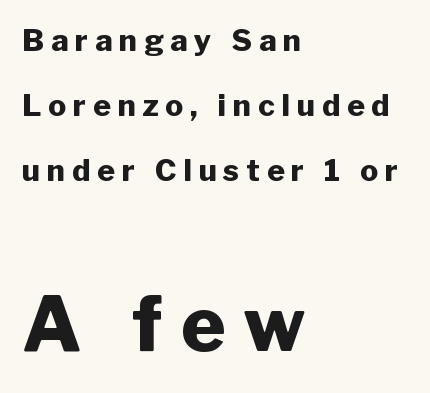
The image shows 76 px heavy sans-serif type, upright; set left-aligned, loose line spacing (2.16x), unusually wide letter spacing (+0.23 em), not underlined; the second (bottom) block is 2.53x larger; low stroke contrast and a medium x-height.
